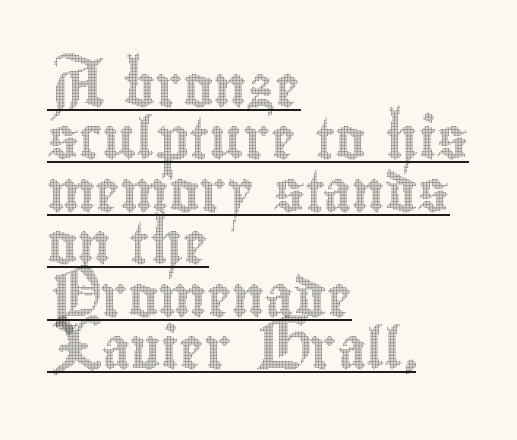
A typesetter would call this proportional, since set widths differ per character. Short note: letters normally spaced. These characters rest on top of a visible drawn line. The passage shown stacks its lines at a standard gap. Upright lettering throughout.
